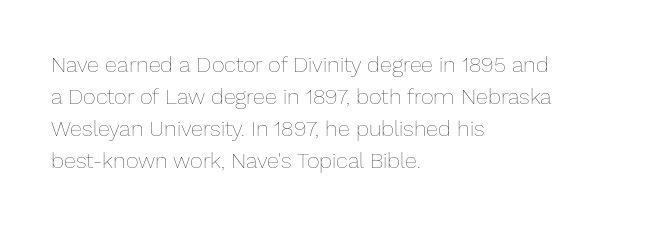
Weight: in the light-to-regular range. These lines keep a tight, regular rhythm from letter to letter. Any mark beneath the type? The region is blank. Left-aligned paragraph, ragged on the right. If you drew a line through each stem, it would be perfectly vertical. Honestly, the row spacing looks completely unremarkable.
